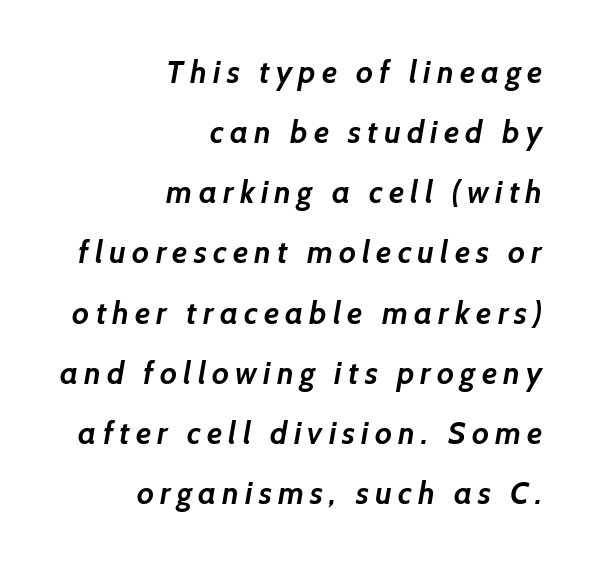
Q: Is the text bold? A: Yes.
Q: Is the typeface a serif or a sans-serif typeface? A: Sans-serif.
Q: Is the text underlined? A: No.
Q: How is the paragraph aligned? A: Right-aligned.
Q: Is the spacing between letters normal or unusually wide? A: Unusually wide.
Q: Is the spacing between lines tight, normal or loose? A: Loose.
Q: Width (condensed, normal, or wide)? A: Normal.
Q: Stroke contrast? A: Low.
Q: x-height? A: Medium.
Q: Monospaced? A: No.
